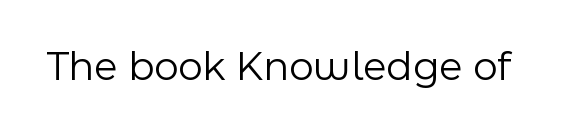
Default kerning and tracking; the words read as compact shapes. Character widths vary here, with narrow letters taking less room than wide ones. Anything drawn beneath the words? Only blank space. The strokes are not fattened; the text isn't bold. These lines were composed using upright roman letters.
